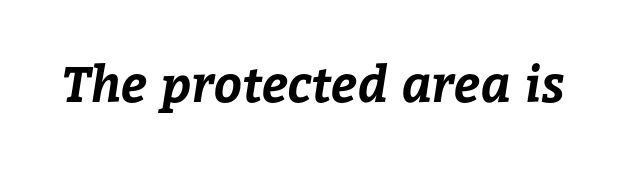
Q: Is the text bold? A: Yes.
Q: Is the text underlined? A: No.
Q: Is the spacing between letters normal or unusually wide? A: Normal.
Q: Width (condensed, normal, or wide)? A: Normal.
Q: Stroke contrast? A: Low.
Q: x-height? A: Medium.
Q: Monospaced? A: No.
